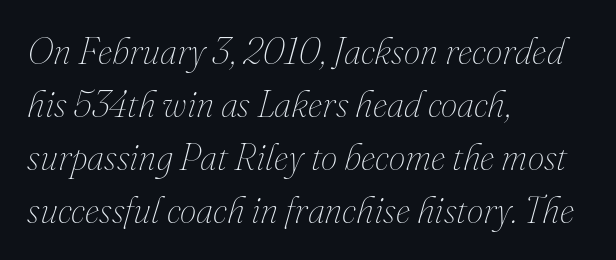
The paragraph has a hard left edge and a soft right edge. The tracking reads as untouched default to a designer's eye. Each stroke keeps to a modest, everyday thickness or less. Every character sits at an angle, as italics do.
